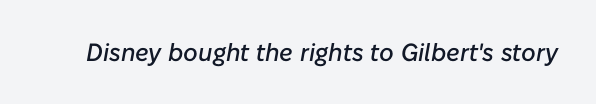
The image shows 25 px text type, italic (leaning right); set normal letter spacing, not underlined.
